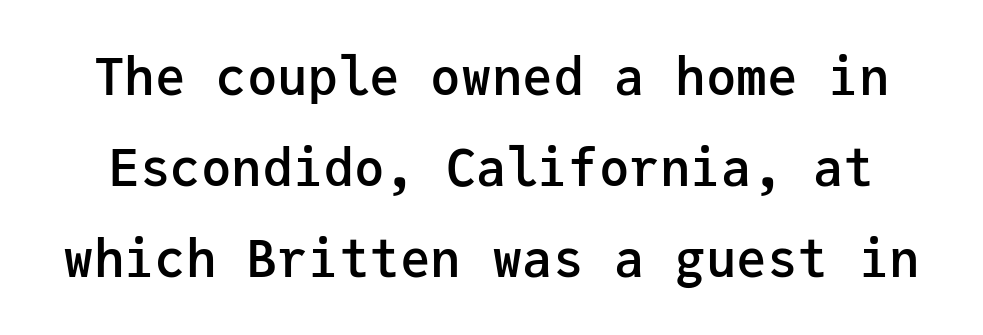
The image shows 51 px semibold sans-serif type, upright, monospaced; set line spacing 1.78x, normal letter spacing, not underlined; low stroke contrast and a medium x-height.
